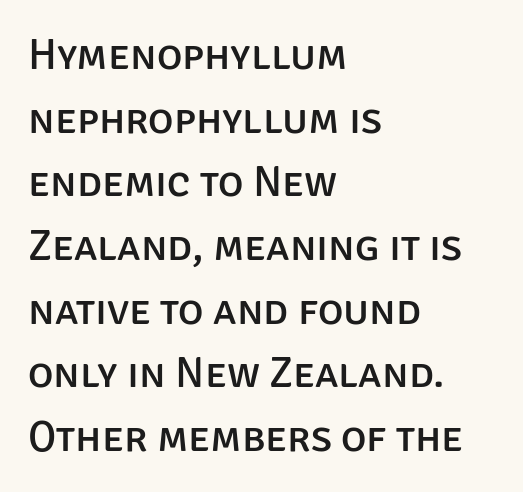
{"serif": "no", "italic": "no", "width": "normal", "stroke_contrast": "low", "x_height": "large", "monospaced": "no", "underline": "no", "align": "left", "line_spacing": "normal", "line_spacing_ratio": 1.48, "letter_spacing": "normal", "letter_spacing_em": 0.0, "glyph_px": 43}
